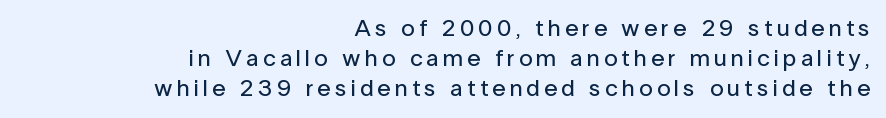
If you drew a line through each stem, it would be perfectly vertical. Successive baselines arrive at the customary interval. Decoration check: the copy has no underline. The paragraph shown leans on its right margin.
